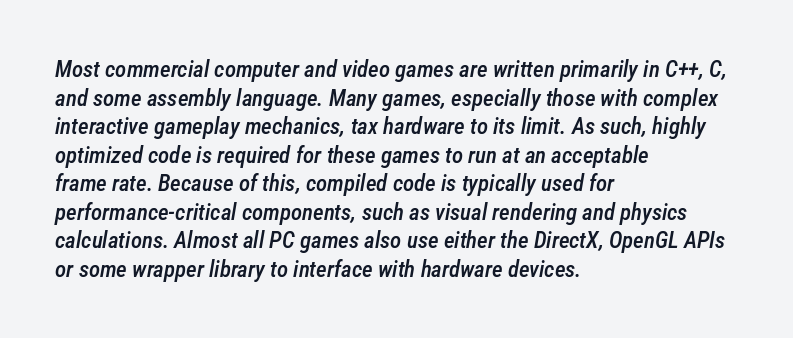
The image shows 23 px text type, italic (leaning right); set left-aligned, line spacing 1.24x, normal letter spacing, not underlined.
